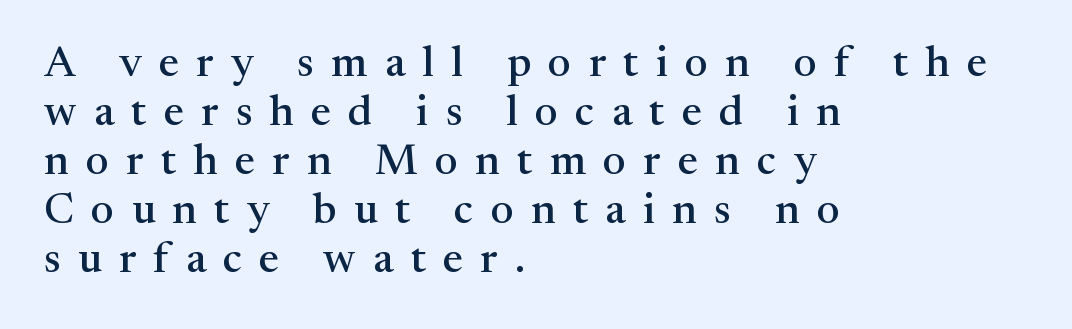
The image shows 43 px serif type, upright; set left-aligned, tight line spacing (1.14x), unusually wide letter spacing (+0.4 em), not underlined; medium stroke contrast and a medium x-height.
